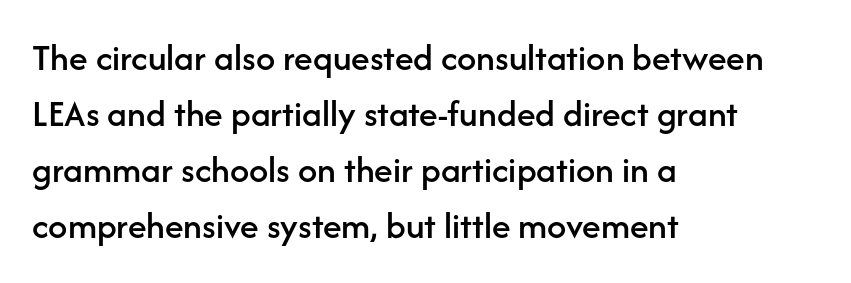
The image shows 38 px sans-serif type, upright; set left-aligned, normal line spacing (1.47x), normal letter spacing, not underlined; low stroke contrast and a medium x-height.
